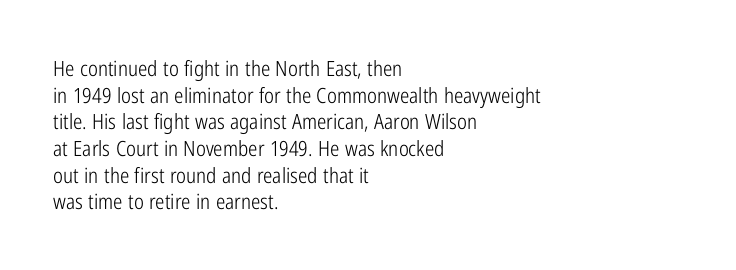
The image shows 21 px text type, upright; set left-aligned, normal line spacing (1.27x), normal letter spacing, not underlined.
